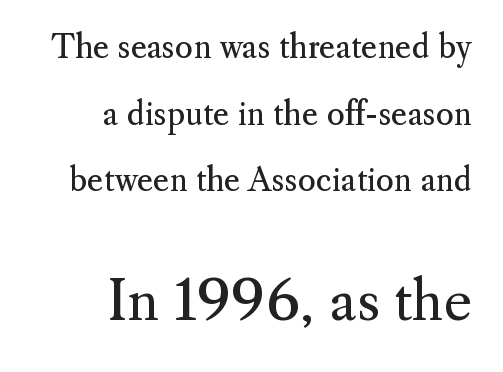
{"serif": "yes", "italic": "no", "bold": "no", "weight": "regular", "width": "normal", "stroke_contrast": "medium", "x_height": "small", "monospaced": "no", "underline": "no", "align": "right", "line_spacing": "loose", "line_spacing_ratio": 2.15, "letter_spacing": "normal", "letter_spacing_em": 0.0, "larger_block": "second", "size_ratio": 1.74, "glyph_px": 54}
